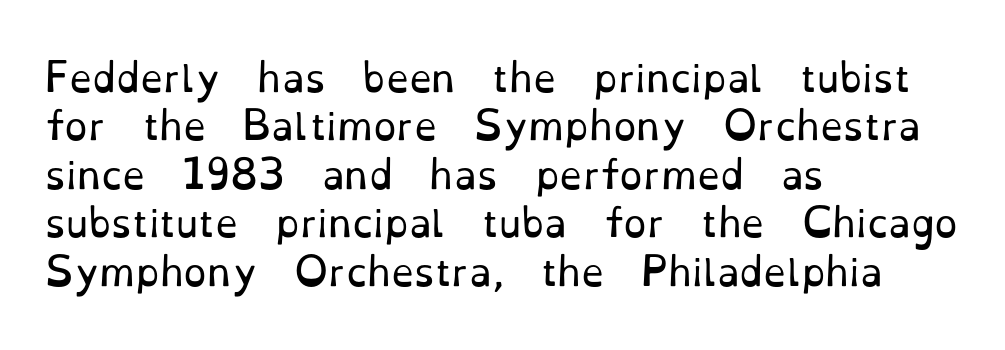
The image shows 37 px regular-weight type, upright; set left-aligned, normal line spacing (1.31x), normal letter spacing, not underlined; low stroke contrast and a small x-height.
